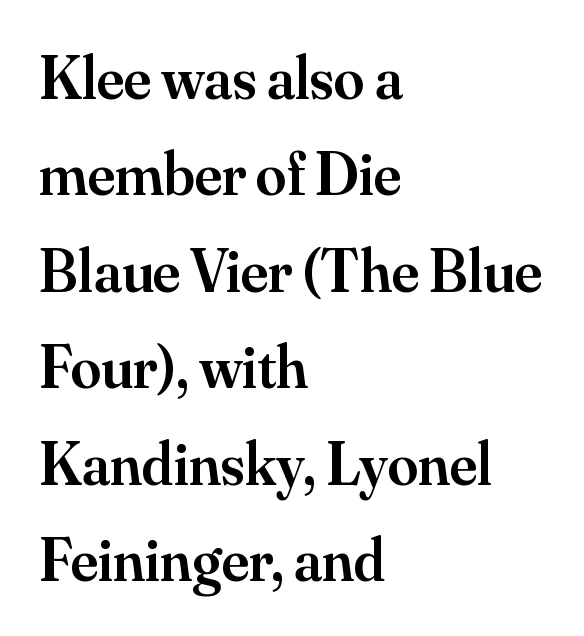
Each letter keeps its own natural width here, so spacing adapts to shape. A classic flush-left, rag-right setting is used for this passage. Observe the serifs anchoring each vertical stroke in this sample. Is there much room between lines? A standard amount, neither cramped nor airy. The lettering holds an erect, upright posture throughout. The space directly below the letters is spotless.
